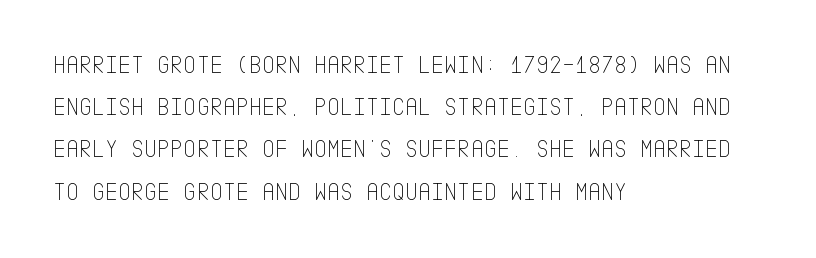
The image shows 25 px text type, upright; set left-aligned, normal line spacing (1.69x), normal letter spacing, not underlined.
